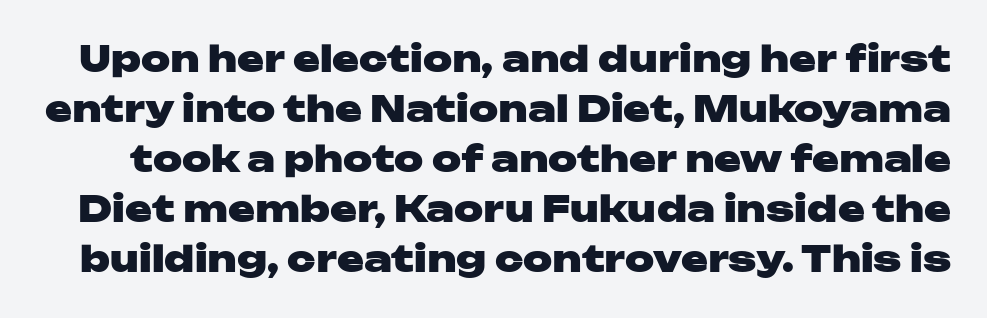
The image shows 36 px heavy, wide sans-serif type, upright; set normal line spacing (1.39x), normal letter spacing, not underlined; low stroke contrast and a medium x-height.
